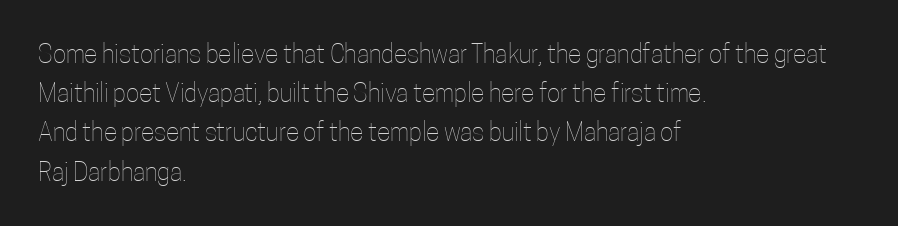
The image shows 25 px text type, upright; set left-aligned, normal line spacing (1.57x), normal letter spacing, not underlined.
